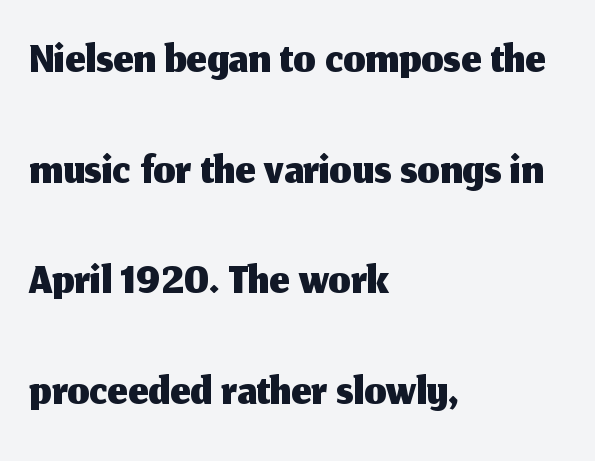
The image shows 70 px sans-serif type, upright; set left-aligned, normal line spacing (1.58x), normal letter spacing, not underlined; medium stroke contrast and a medium x-height.
